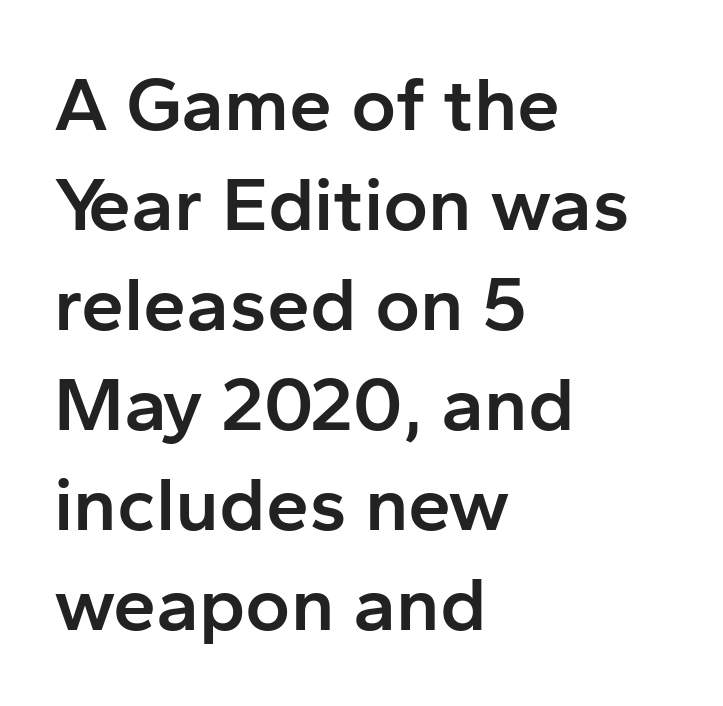
Q: Is the text bold? A: Semi-bold.
Q: Is the text italic (slanted)? A: No, it is upright.
Q: Is the typeface a serif or a sans-serif typeface? A: Sans-serif.
Q: Is the text underlined? A: No.
Q: How is the paragraph aligned? A: Left-aligned.
Q: Is the spacing between letters normal or unusually wide? A: Normal.
Q: Is the spacing between lines tight, normal or loose? A: Normal.
Q: Width (condensed, normal, or wide)? A: Normal.
Q: Stroke contrast? A: Low.
Q: x-height? A: Medium.
Q: Monospaced? A: No.
